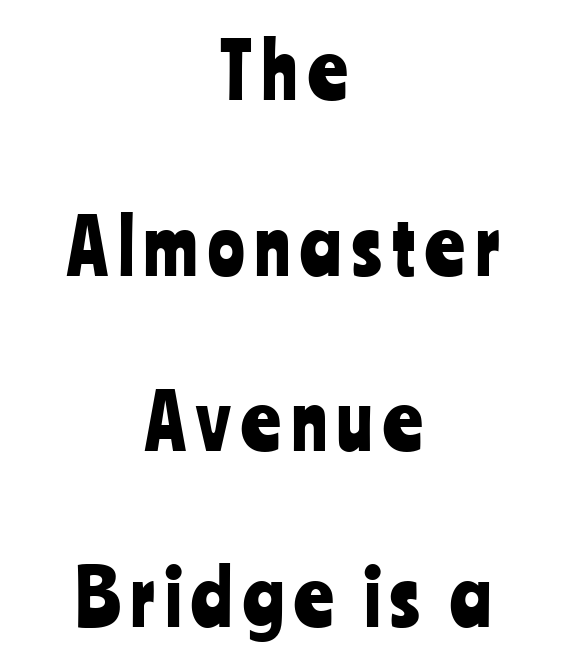
{"serif": "no", "italic": "no", "width": "condensed", "stroke_contrast": "low", "x_height": "medium", "monospaced": "no", "underline": "no", "align": "center", "line_spacing": "loose", "line_spacing_ratio": 2.31, "glyph_px": 76}
